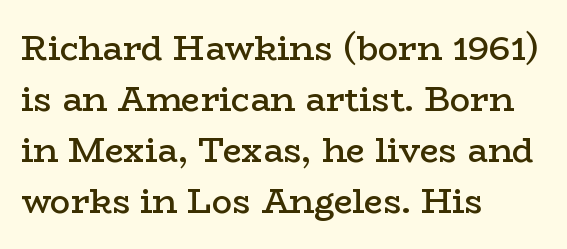
The image shows 34 px semibold, wide serif type, upright; set left-aligned, normal line spacing (1.5x), normal letter spacing, not underlined; low stroke contrast and a medium x-height.
